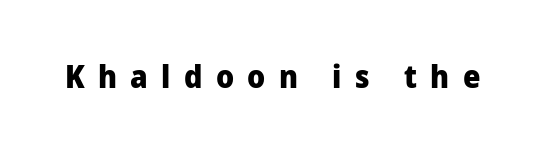
The image shows 31 px heavy sans-serif type, upright; set unusually wide letter spacing (+0.43 em), not underlined; low stroke contrast and a medium x-height.
